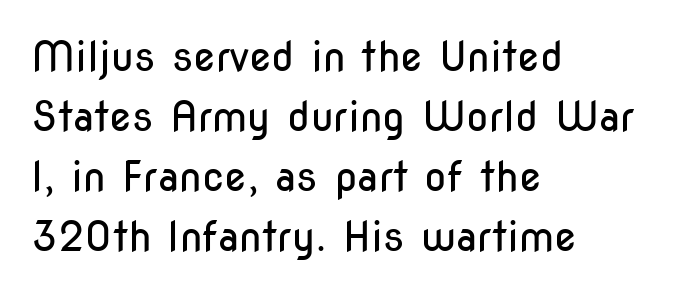
Q: Is the text bold? A: No.
Q: Is the text italic (slanted)? A: No, it is upright.
Q: Is the typeface a serif or a sans-serif typeface? A: Sans-serif.
Q: Is the text underlined? A: No.
Q: How is the paragraph aligned? A: Left-aligned.
Q: Is the spacing between letters normal or unusually wide? A: Normal.
Q: Is the spacing between lines tight, normal or loose? A: Normal.
Q: Width (condensed, normal, or wide)? A: Condensed.
Q: Stroke contrast? A: Low.
Q: x-height? A: Medium.
Q: Monospaced? A: No.
